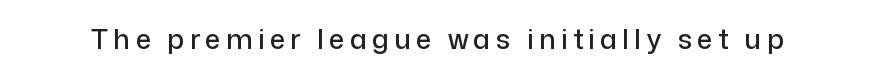
Character widths vary here, with narrow letters taking less room than wide ones. Each row of text sits above clean, open space. A typesetter would label this face a sans. Designer's note — italics off, roman on.
